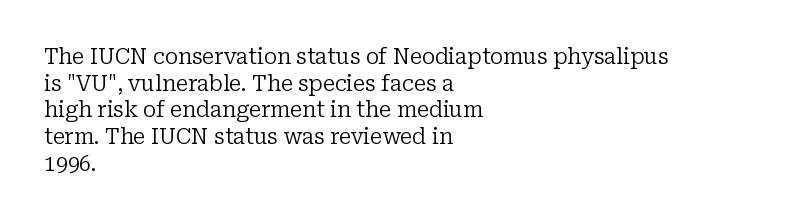
{"italic": "no", "bold": "no", "underline": "no", "align": "left", "line_spacing": "normal", "line_spacing_ratio": 1.27, "letter_spacing": "normal", "letter_spacing_em": 0.0, "glyph_px": 21}
